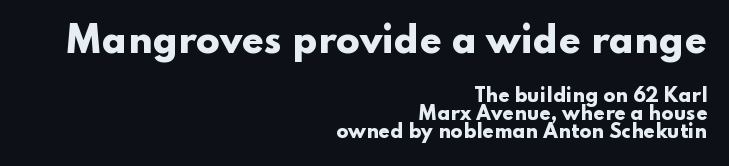
Does extra space separate the letters? No, they use regular spacing. Heavy, bold letterforms. Size contrast runs from large at the top to small at the bottom. The strip under each line holds only bare page. Looks like regular typesetting: each glyph gets only the width it needs. Casual observation: everything's shoved over to the right.
